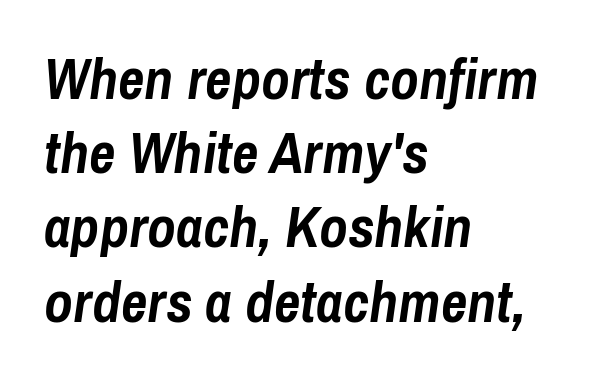
The image shows 58 px semibold, condensed type, italic (leaning right); set left-aligned, normal line spacing (1.28x), normal letter spacing, not underlined; low stroke contrast and a medium x-height.
